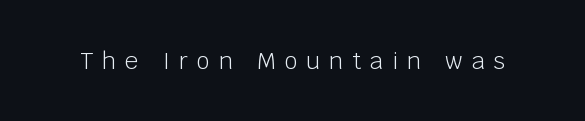
The image shows 23 px text type, upright; set unusually wide letter spacing (+0.39 em), not underlined.
